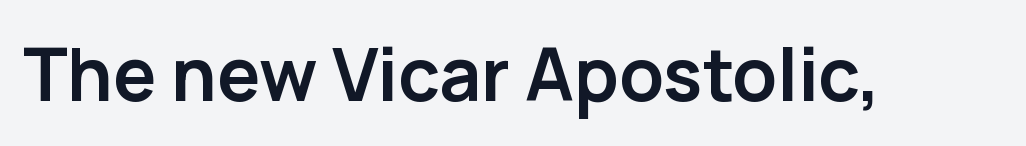
Every letter is thick-stroked: bold, no question. Plain, unruled lines of type. You can tell from the bare stems that sans-serif type was used. Is there any slant? The stems are plumb.
